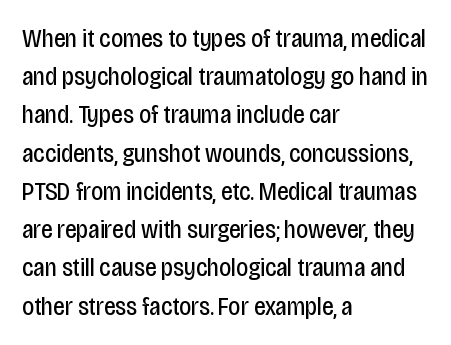
{"italic": "no", "bold": "no", "underline": "no", "align": "left", "line_spacing": "normal", "line_spacing_ratio": 1.47, "letter_spacing": "normal", "letter_spacing_em": 0.0, "glyph_px": 26}
